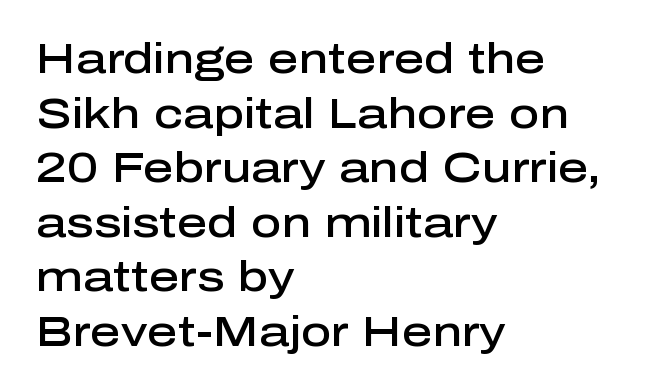
Is there any slant? The stems are plumb. The rendering keeps characters at their native spacing. Each new line begins a customary step beneath the previous one. Look at the bottom of the vertical strokes: they stop flat, with no serifs.
